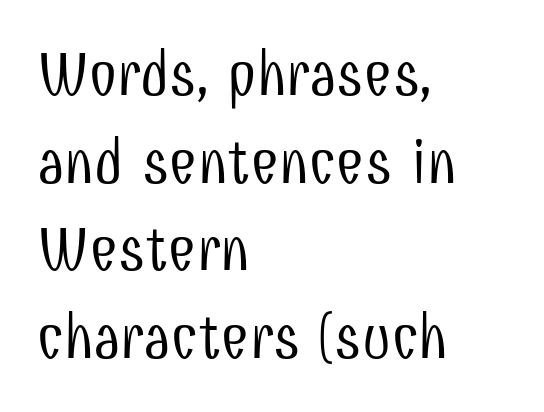
The image shows 63 px light, condensed sans-serif type, upright; set left-aligned, normal line spacing (1.39x), normal letter spacing, not underlined; low stroke contrast and a medium x-height.
